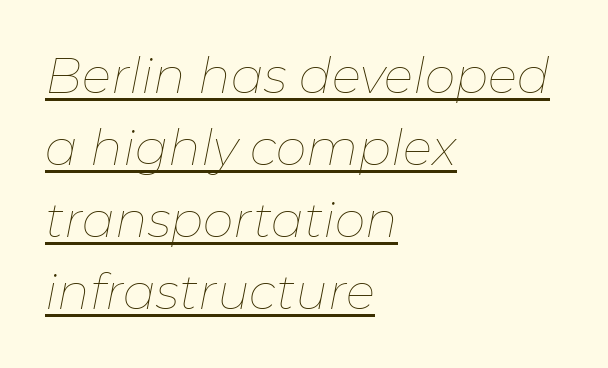
The image shows 49 px thin type, italic (leaning right); set left-aligned, normal line spacing (1.47x), normal letter spacing, underlined; low stroke contrast and a medium x-height.
